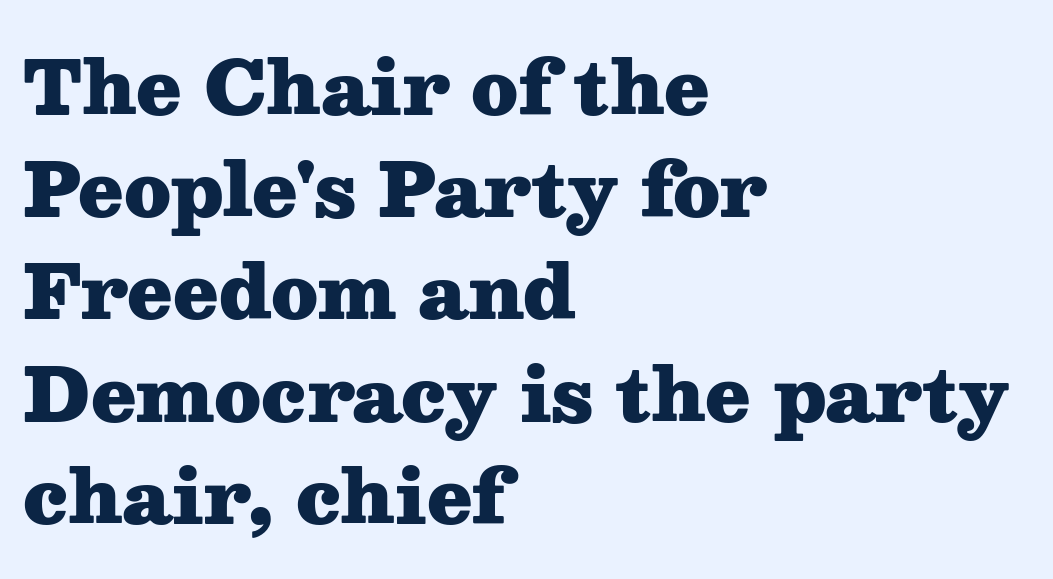
Q: Is the text bold? A: Yes.
Q: Is the text italic (slanted)? A: No, it is upright.
Q: Is the typeface a serif or a sans-serif typeface? A: Serif.
Q: Is the text underlined? A: No.
Q: How is the paragraph aligned? A: Left-aligned.
Q: Is the spacing between letters normal or unusually wide? A: Normal.
Q: Is the spacing between lines tight, normal or loose? A: Normal.
Q: Width (condensed, normal, or wide)? A: Wide.
Q: Stroke contrast? A: Medium.
Q: x-height? A: Medium.
Q: Monospaced? A: No.
